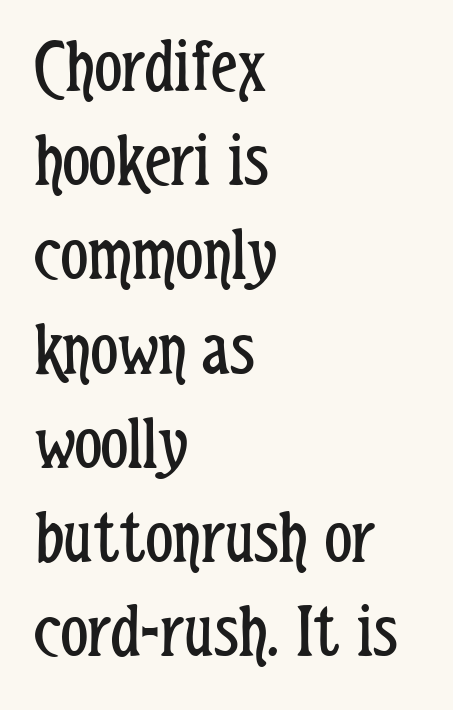
{"serif": "no", "italic": "no", "bold": "no", "weight": "regular", "width": "condensed", "stroke_contrast": "low", "x_height": "medium", "monospaced": "no", "underline": "no", "align": "left", "line_spacing_ratio": 1.24, "letter_spacing": "normal", "letter_spacing_em": 0.0, "glyph_px": 76}
